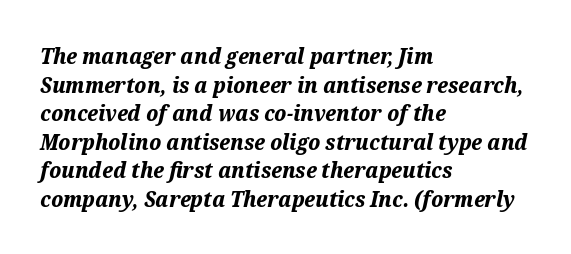
Q: Is the text bold? A: Yes.
Q: Is the text italic (slanted)? A: Yes, it leans right by about 12 degrees.
Q: Is the text underlined? A: No.
Q: How is the paragraph aligned? A: Left-aligned.
Q: Is the spacing between letters normal or unusually wide? A: Normal.
Q: Is the spacing between lines tight, normal or loose? A: Normal.
